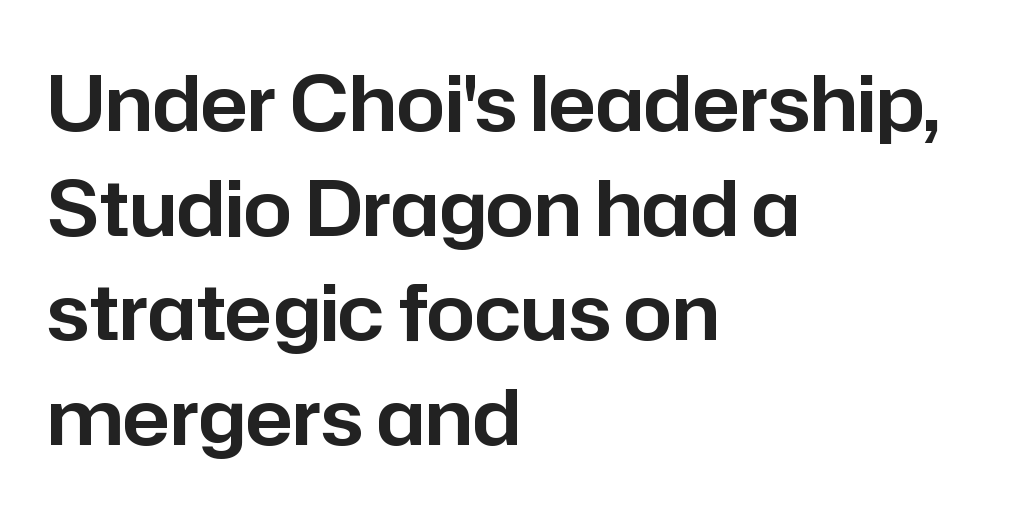
Rendered with straight, roman letterforms. Each word holds together tightly as a unit, with standard inter-letter gaps. Spacing verdict: proportional, widths tailored to each character. Is this a sans? Yes — the strokes have no serifs. The text block is weighted toward the left margin, trailing off unevenly rightward. Lines of text with bare space underneath.
